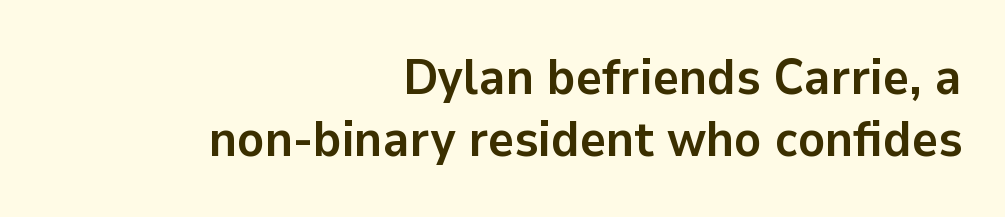
{"serif": "no", "italic": "no", "bold": "yes", "weight": "semibold", "width": "normal", "stroke_contrast": "low", "x_height": "medium", "monospaced": "no", "underline": "no", "align": "right", "line_spacing_ratio": 1.24, "letter_spacing": "normal", "letter_spacing_em": 0.0, "glyph_px": 50}
